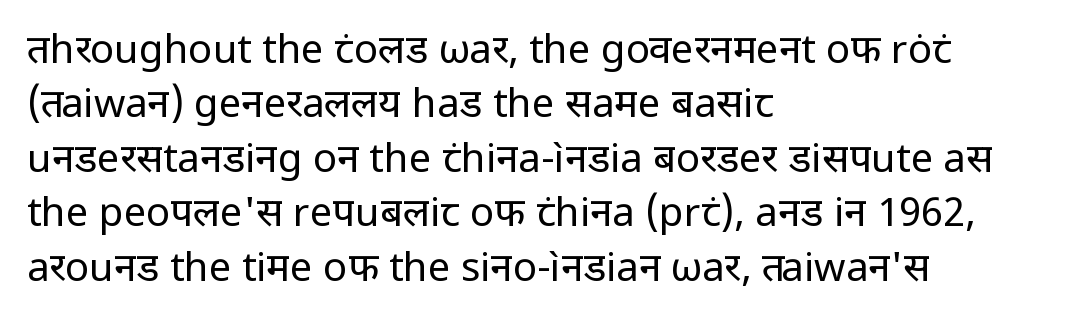
The lines sit at an ordinary, default distance from one another. The setting favours the left margin, as ordinary paragraphs usually do. Upright lettering throughout. Nothing unusual about the tracking: characters are spaced as the font intends. Here the designer chose a conventional face with non-uniform glyph widths.
